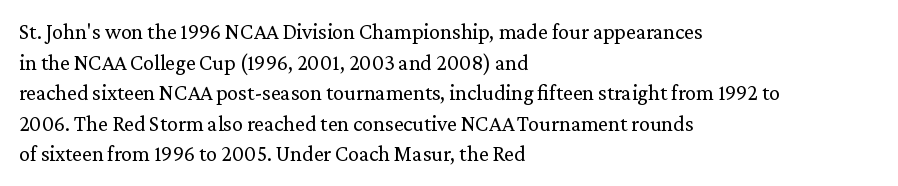
The image shows 22 px text type, upright; set left-aligned, normal line spacing (1.39x), normal letter spacing, not underlined.
